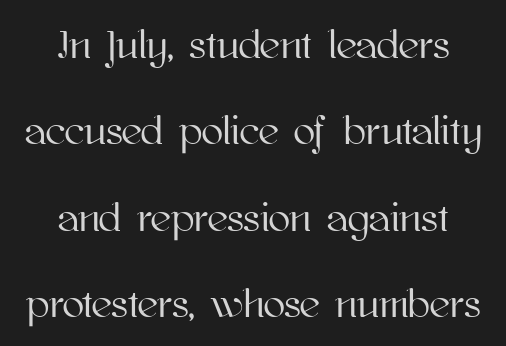
{"italic": "no", "width": "normal", "stroke_contrast": "high", "x_height": "medium", "monospaced": "no", "underline": "no", "align": "center", "line_spacing": "loose", "line_spacing_ratio": 2.16, "letter_spacing": "normal", "letter_spacing_em": 0.0, "glyph_px": 40}
